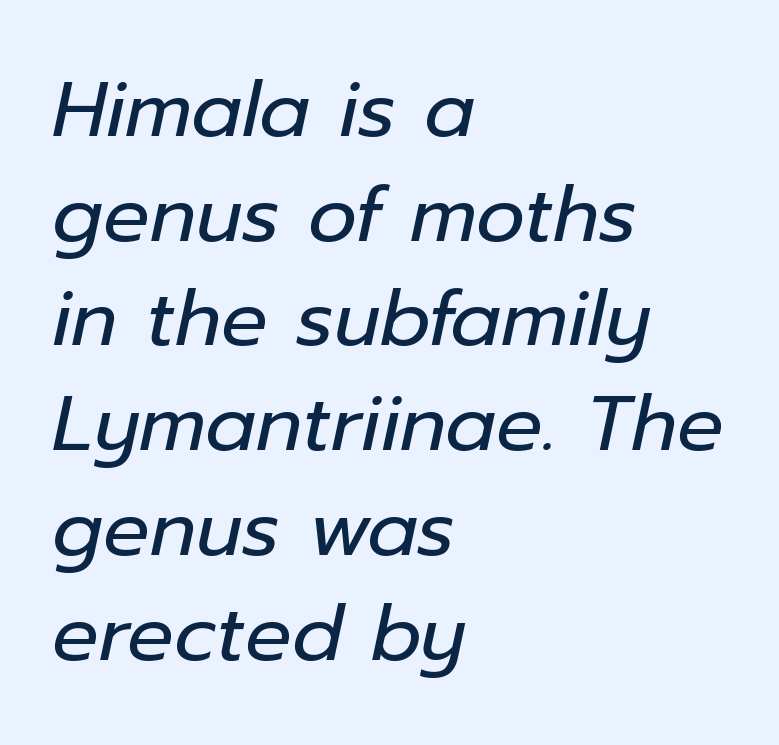
Q: Is the text bold? A: No.
Q: Is the text italic (slanted)? A: Yes, it leans right by about 12 degrees.
Q: Is the text underlined? A: No.
Q: How is the paragraph aligned? A: Left-aligned.
Q: Is the spacing between letters normal or unusually wide? A: Normal.
Q: Is the spacing between lines tight, normal or loose? A: Normal.
Q: Width (condensed, normal, or wide)? A: Normal.
Q: Stroke contrast? A: Low.
Q: x-height? A: Medium.
Q: Monospaced? A: No.
